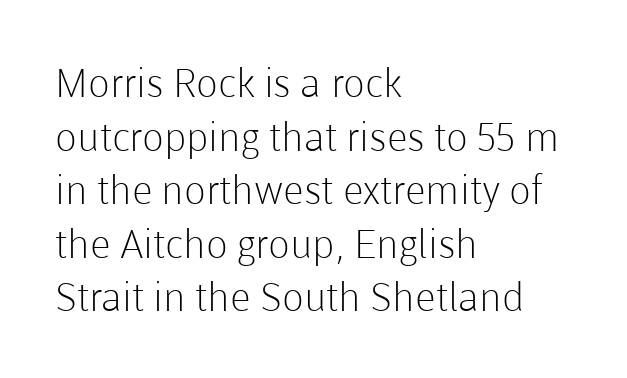
{"serif": "no", "italic": "no", "bold": "no", "weight": "light", "width": "normal", "stroke_contrast": "low", "x_height": "medium", "monospaced": "no", "underline": "no", "align": "left", "line_spacing": "normal", "line_spacing_ratio": 1.34, "letter_spacing": "normal", "letter_spacing_em": 0.0, "glyph_px": 40}
